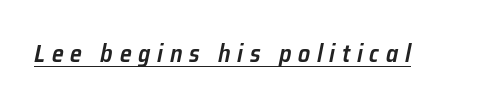
The passage shown leans; its letterforms are oblique. Spacing between characters has been opened up far beyond the box default. The font is running at a semibold setting, under full bold. The lettering is marked with a stroke running underneath it.
